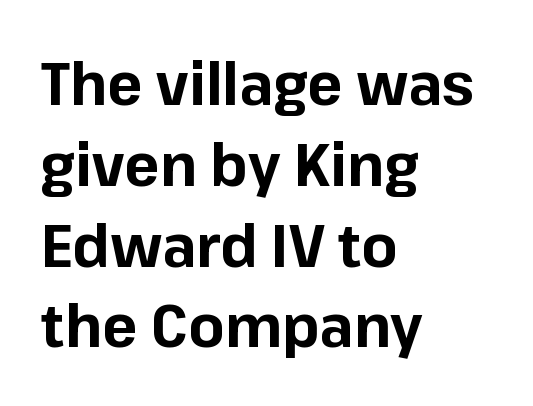
{"serif": "no", "italic": "no", "bold": "yes", "weight": "bold", "width": "normal", "stroke_contrast": "low", "x_height": "medium", "monospaced": "no", "underline": "no", "align": "left", "line_spacing": "normal", "line_spacing_ratio": 1.37, "letter_spacing": "normal", "letter_spacing_em": 0.0, "glyph_px": 59}
